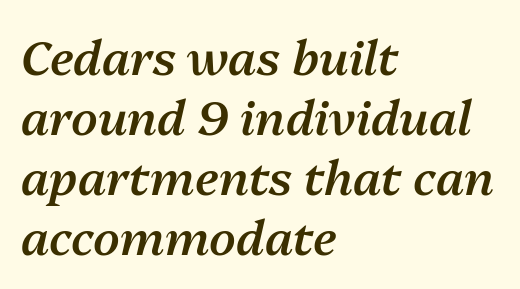
The image shows 48 px semibold type, italic (leaning right); set left-aligned, normal line spacing (1.25x), normal letter spacing, not underlined; medium stroke contrast and a medium x-height.
